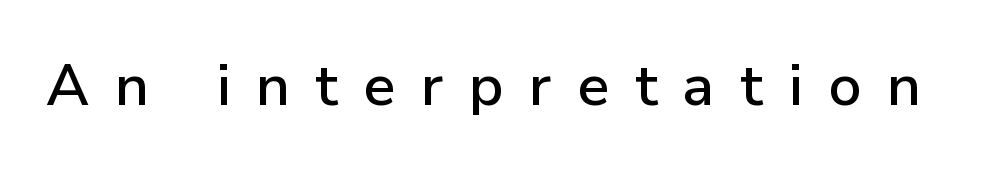
Unlike italic type, these characters show no tilt at all. Has an underline been added? It has not. The gaps between neighbouring characters are conspicuously large. Do the characters align in a grid? No, the font is proportional. The type family on display is of the sans-serif kind.
